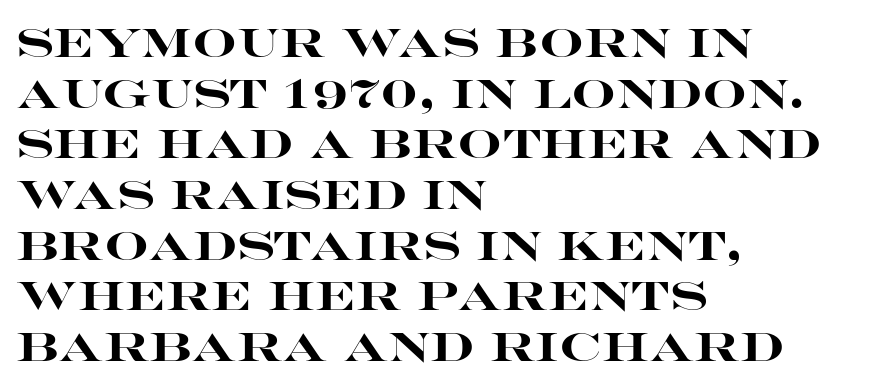
{"italic": "no", "bold": "yes", "weight": "heavy", "width": "wide", "stroke_contrast": "high", "x_height": "large", "monospaced": "no", "underline": "no", "align": "left", "line_spacing": "normal", "line_spacing_ratio": 1.3, "letter_spacing": "normal", "letter_spacing_em": 0.0, "glyph_px": 39}
